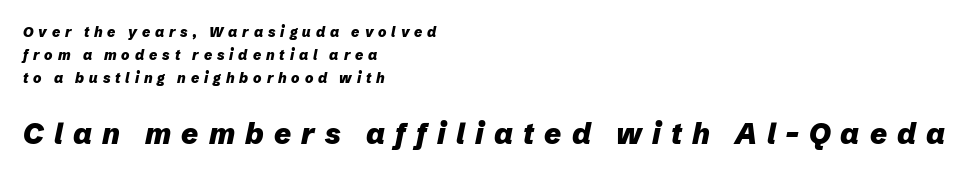
Q: Is the text bold? A: Yes.
Q: Is the text italic (slanted)? A: Yes, it leans right by about 12 degrees.
Q: Is the text underlined? A: No.
Q: How is the paragraph aligned? A: Left-aligned.
Q: Is the spacing between letters normal or unusually wide? A: Unusually wide.
Q: Is the spacing between lines tight, normal or loose? A: Normal.
Q: Which block of text is set in a larger size, the first (top) or the second (bottom)? A: The second (bottom) one.
Q: Width (condensed, normal, or wide)? A: Normal.
Q: Stroke contrast? A: Low.
Q: x-height? A: Medium.
Q: Monospaced? A: No.
